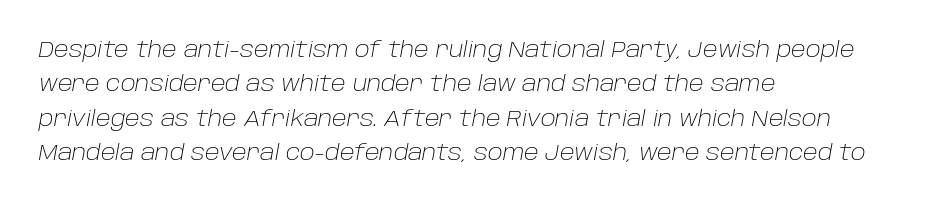
The image shows 22 px text type, italic (leaning right); set left-aligned, normal line spacing (1.56x), normal letter spacing, not underlined.
